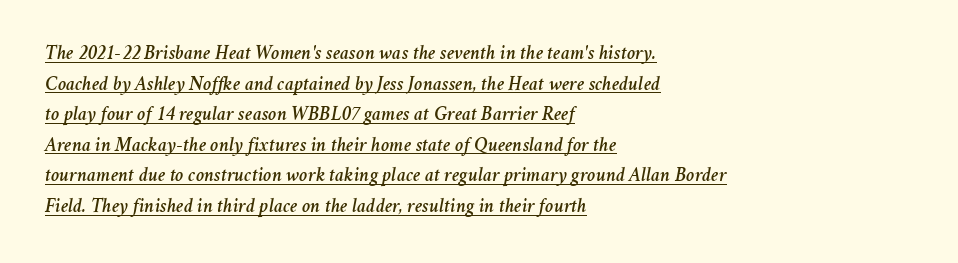
The image shows 20 px text type, italic (leaning right); set left-aligned, normal line spacing (1.53x), normal letter spacing, underlined.
